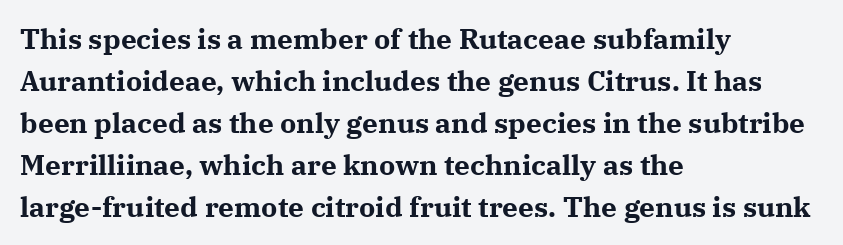
{"serif": "yes", "italic": "no", "bold": "yes", "weight": "bold", "width": "normal", "stroke_contrast": "medium", "x_height": "medium", "monospaced": "no", "underline": "no", "align": "left", "line_spacing": "normal", "line_spacing_ratio": 1.5, "letter_spacing": "normal", "letter_spacing_em": 0.0, "glyph_px": 28}
